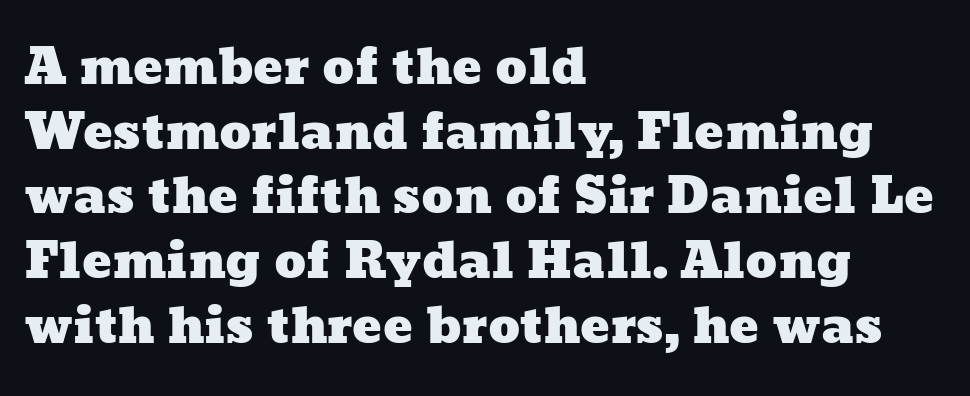
Q: Is the text underlined? A: No.
Q: How is the paragraph aligned? A: Left-aligned.
Q: Is the spacing between letters normal or unusually wide? A: Normal.
Q: Is the spacing between lines tight, normal or loose? A: Normal.
Q: Width (condensed, normal, or wide)? A: Wide.
Q: Stroke contrast? A: Low.
Q: x-height? A: Medium.
Q: Monospaced? A: No.
